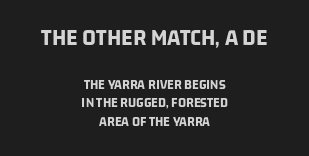
The glyphs are unaccompanied by any horizontal stroke below them. This is heavy type, rendered in bold. Each line is balanced around a shared central axis. The letters sit at their default tracking, neither squeezed nor spread. Baseline-to-baseline distance is the conventional proportion of letter height.
